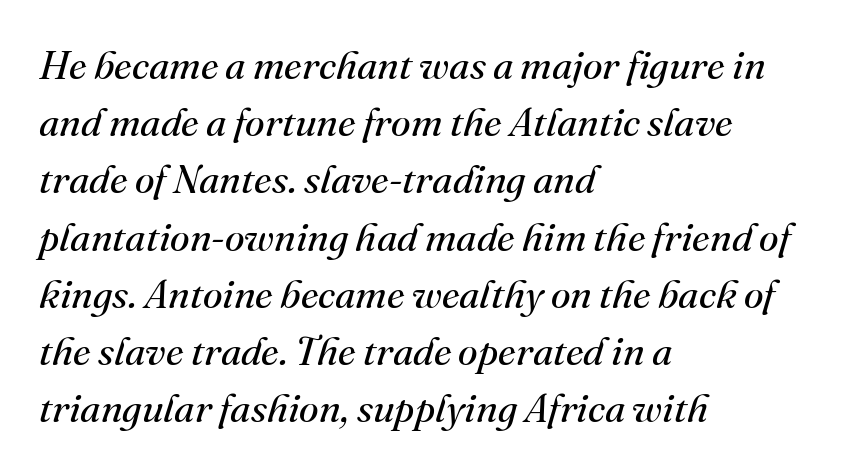
{"serif": "yes", "italic": "yes", "lean": "right", "slant_degrees": 16, "bold": "no", "weight": "regular", "width": "normal", "stroke_contrast": "medium", "x_height": "small", "monospaced": "no", "underline": "no", "align": "left", "line_spacing": "normal", "line_spacing_ratio": 1.43, "letter_spacing": "normal", "letter_spacing_em": 0.0, "glyph_px": 40}
